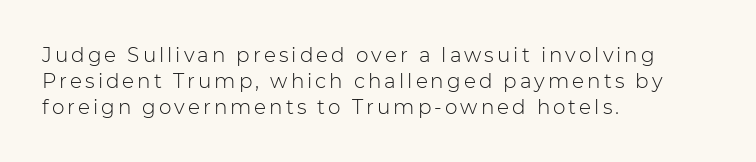
{"italic": "no", "bold": "no", "underline": "no", "align": "left", "line_spacing": "normal", "line_spacing_ratio": 1.3, "glyph_px": 20}
